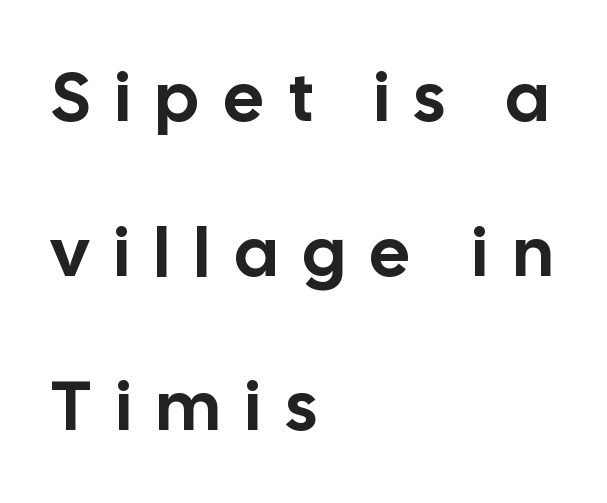
Q: Is the text italic (slanted)? A: No, it is upright.
Q: Is the typeface a serif or a sans-serif typeface? A: Sans-serif.
Q: Is the text underlined? A: No.
Q: How is the paragraph aligned? A: Left-aligned.
Q: Is the spacing between letters normal or unusually wide? A: Unusually wide.
Q: Is the spacing between lines tight, normal or loose? A: Loose.
Q: Width (condensed, normal, or wide)? A: Normal.
Q: Stroke contrast? A: Low.
Q: x-height? A: Medium.
Q: Monospaced? A: No.
